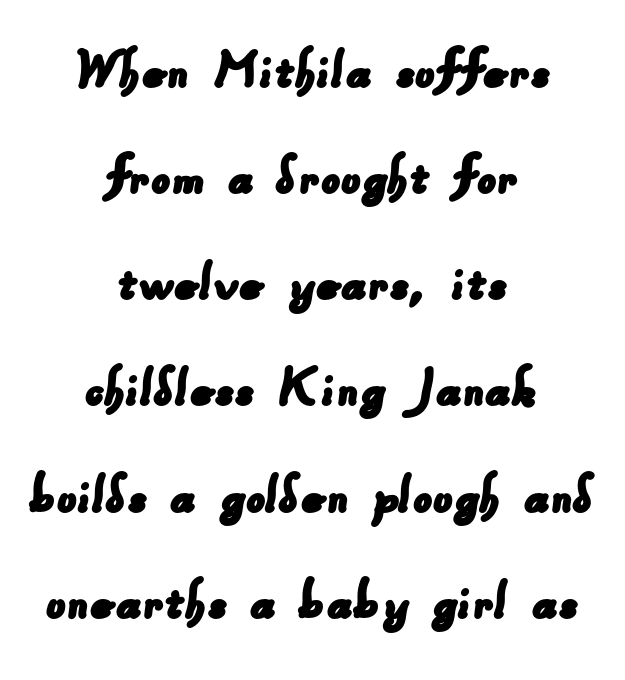
{"serif": "no", "width": "normal", "stroke_contrast": "low", "x_height": "small", "monospaced": "no", "underline": "no", "align": "center", "line_spacing_ratio": 1.74, "letter_spacing": "normal", "letter_spacing_em": 0.0, "glyph_px": 61}
